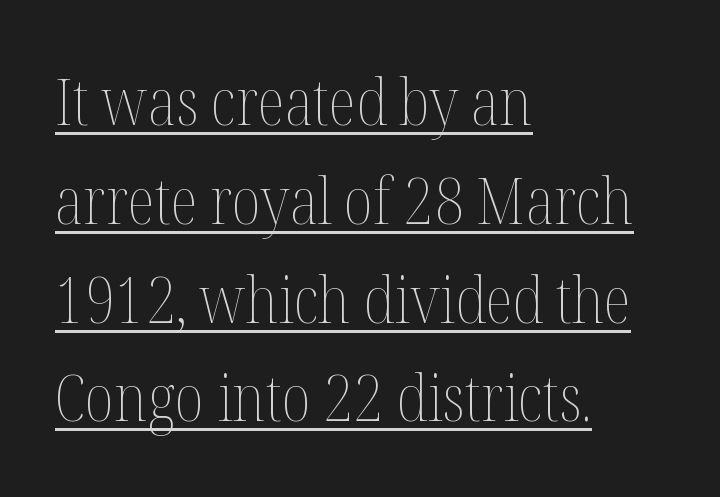
The image shows 65 px thin, condensed type, upright; set left-aligned, normal line spacing (1.52x), normal letter spacing, underlined; medium stroke contrast and a medium x-height.
